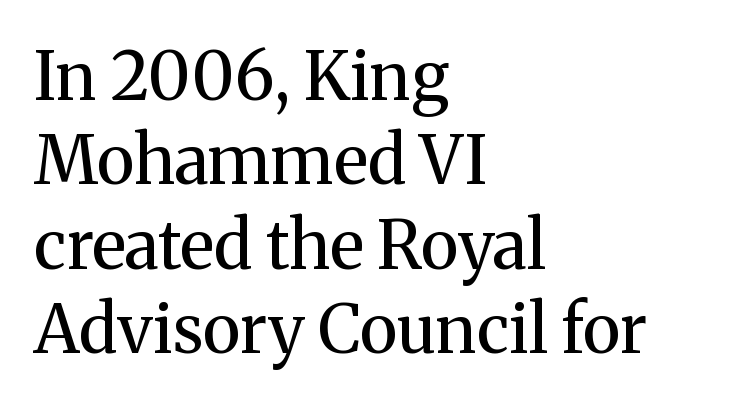
Italic? Not at all — the glyphs are vertical. The letterforms sit at book weight or below. The leading is moderate, giving the passage an even texture. Inter-character spacing is left at the font's built-in metrics. Caption: multi-line text, flush left, ragged right. Rule under the text: the space is simply empty.
